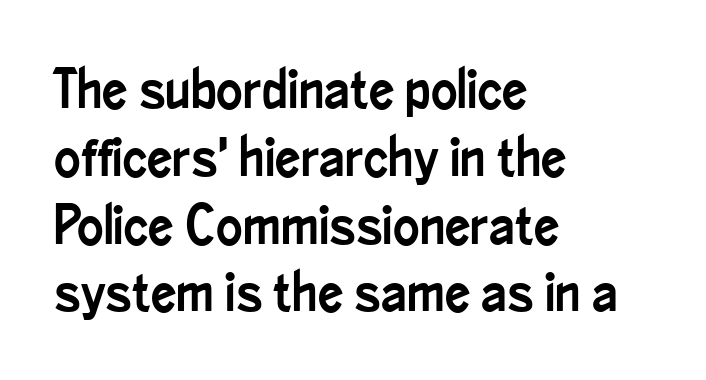
{"serif": "no", "italic": "no", "width": "condensed", "stroke_contrast": "low", "x_height": "small", "monospaced": "no", "underline": "no", "align": "left", "line_spacing_ratio": 1.21, "letter_spacing": "normal", "letter_spacing_em": 0.0, "glyph_px": 56}
